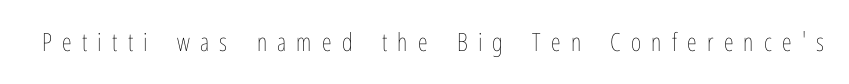
Q: Is the text bold? A: No.
Q: Is the text italic (slanted)? A: No, it is upright.
Q: Is the text underlined? A: No.
Q: Is the spacing between letters normal or unusually wide? A: Unusually wide.
